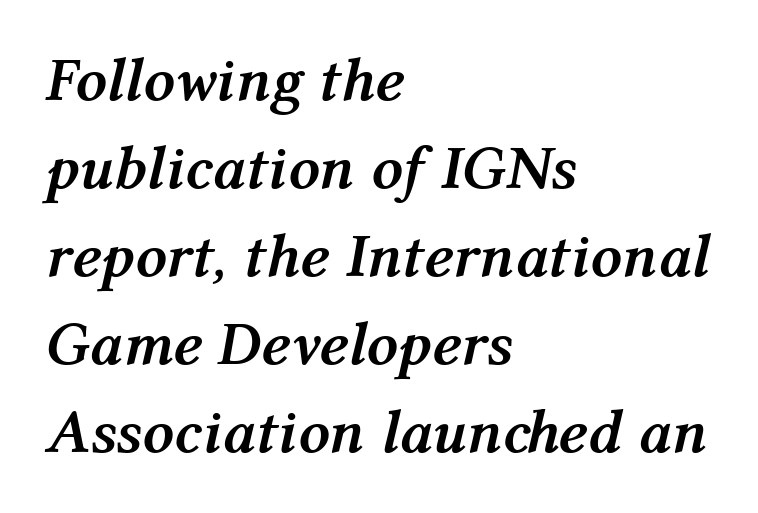
{"italic": "yes", "lean": "right", "slant_degrees": 12, "bold": "yes", "weight": "semibold", "width": "normal", "stroke_contrast": "medium", "x_height": "medium", "monospaced": "no", "underline": "no", "align": "left", "line_spacing": "normal", "line_spacing_ratio": 1.42, "letter_spacing": "normal", "letter_spacing_em": 0.0, "glyph_px": 62}
